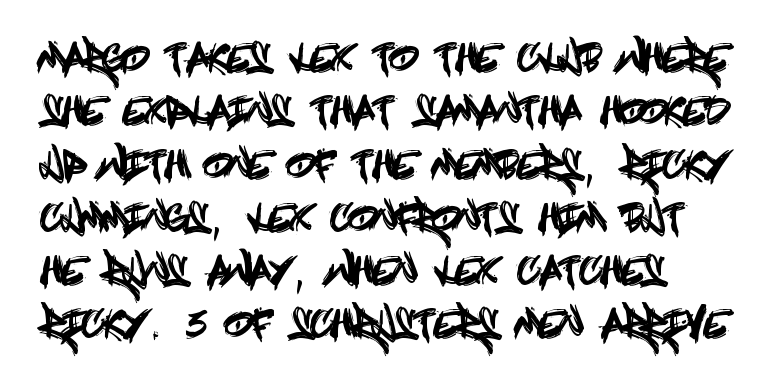
Only glyphs here, with clear space below each row. Nobody touched the tracking dial on this one. Classification — sans serif. A student would call this left alignment; a typographer would say flush left, rag right. Quick note: interline space is typical.
